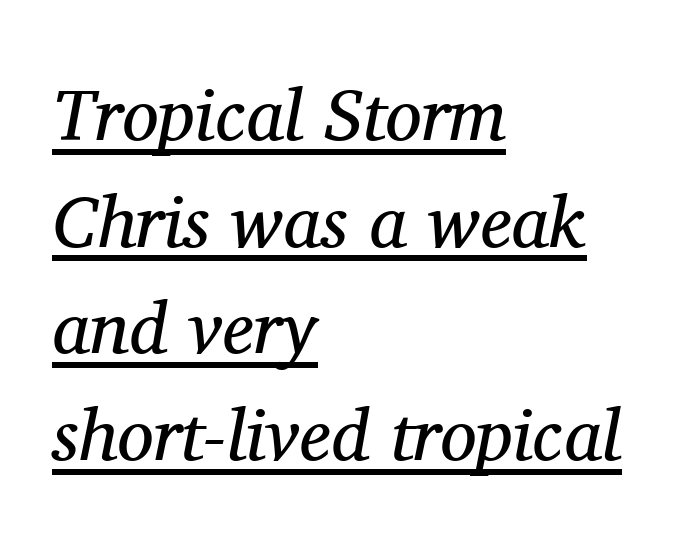
The image shows 73 px regular-weight serif type, italic (leaning right); set left-aligned, normal line spacing (1.46x), normal letter spacing, underlined; medium stroke contrast and a medium x-height.
